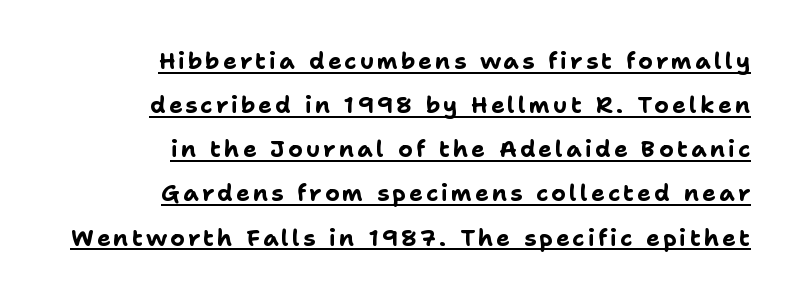
Q: Is the text bold? A: Yes.
Q: Is the text italic (slanted)? A: No, it is upright.
Q: Is the text underlined? A: Yes.
Q: How is the paragraph aligned? A: Right-aligned.
Q: Is the spacing between lines tight, normal or loose? A: Loose.
